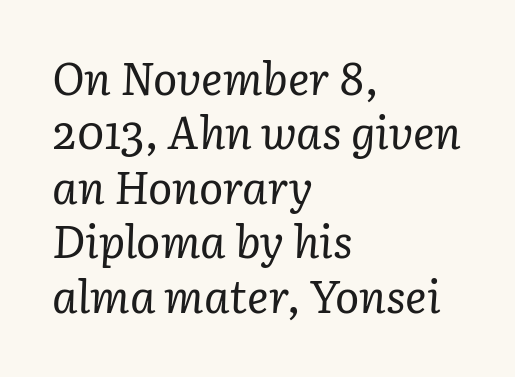
{"serif": "yes", "italic": "yes", "lean": "right", "slant_degrees": 3, "bold": "no", "weight": "regular", "width": "normal", "stroke_contrast": "low", "x_height": "medium", "monospaced": "no", "underline": "no", "align": "left", "line_spacing_ratio": 1.21, "letter_spacing": "normal", "letter_spacing_em": 0.0, "glyph_px": 45}
